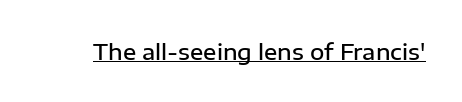
{"italic": "no", "bold": "semi", "underline": "yes", "letter_spacing": "normal", "letter_spacing_em": 0.0, "glyph_px": 22}
